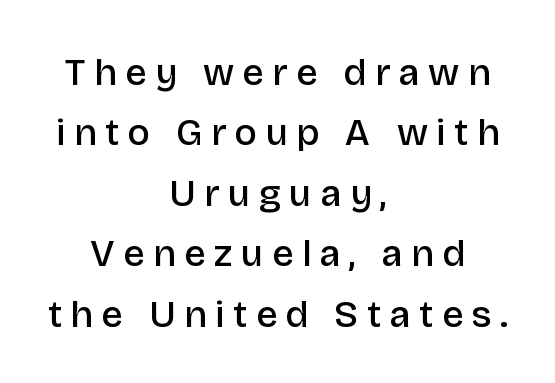
A student would call this center alignment; a typographer would say set centered. Proportional: the letters do not fall into vertical columns. Look at the stroke-to-counter ratio: somewhat heavy, a semibold. You can tell from the bare stems that sans-serif type was used.
